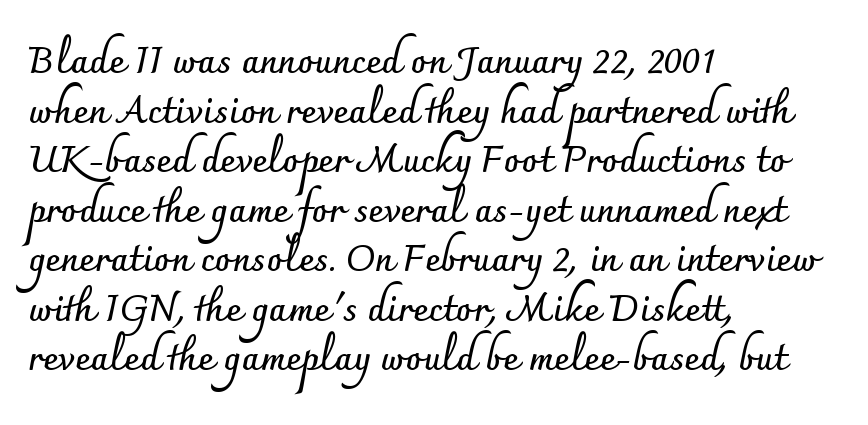
{"serif": "no", "bold": "yes", "weight": "semibold", "width": "normal", "stroke_contrast": "low", "x_height": "small", "monospaced": "no", "underline": "no", "align": "left", "line_spacing": "normal", "line_spacing_ratio": 1.34, "letter_spacing": "normal", "letter_spacing_em": 0.0, "glyph_px": 37}
